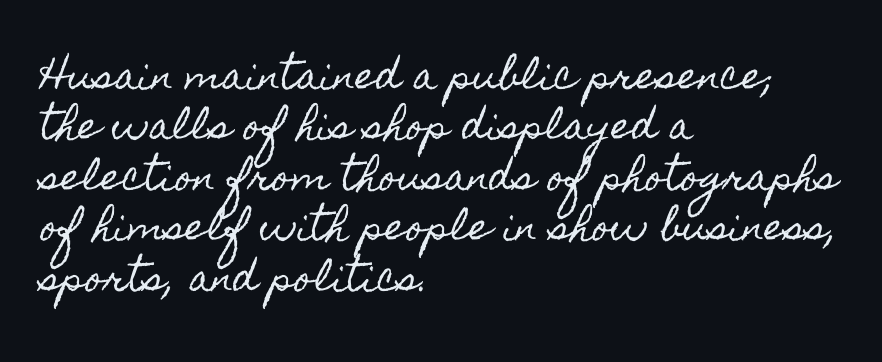
Q: Is the text italic (slanted)? A: Yes.
Q: Is the text underlined? A: No.
Q: How is the paragraph aligned? A: Left-aligned.
Q: Is the spacing between letters normal or unusually wide? A: Normal.
Q: Is the spacing between lines tight, normal or loose? A: Normal.
Q: Width (condensed, normal, or wide)? A: Condensed.
Q: x-height? A: Small.
Q: Monospaced? A: No.
